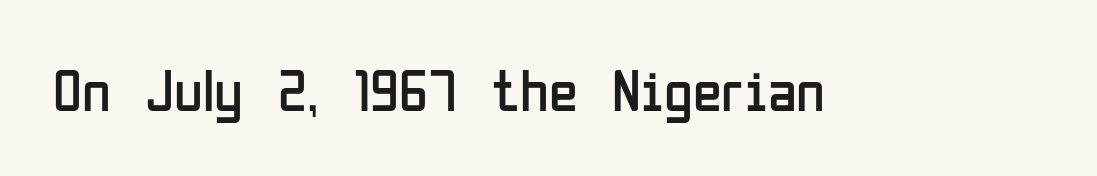
The image shows 59 px regular-weight, condensed sans-serif type, upright; set normal letter spacing, not underlined; low stroke contrast and a medium x-height.
